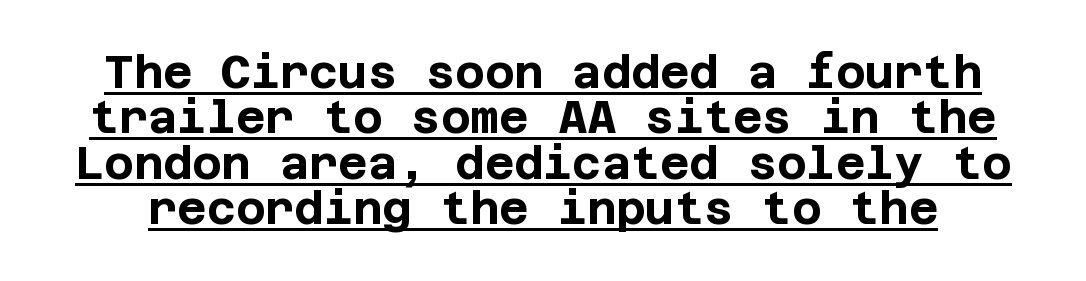
The image shows 45 px bold sans-serif type, upright; set tight line spacing (1.01x), normal letter spacing, underlined; low stroke contrast and a large x-height.
